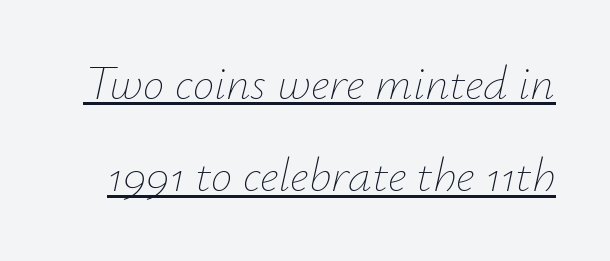
The image shows 48 px thin type, italic (leaning right); set loose line spacing (1.92x), normal letter spacing, underlined; low stroke contrast and a small x-height.
